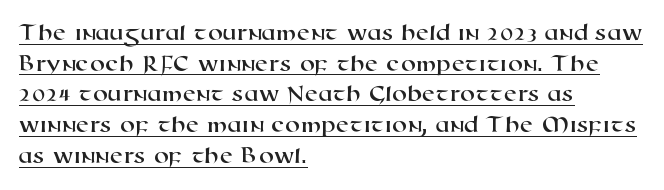
The image shows 24 px text type; set left-aligned, normal line spacing (1.28x), normal letter spacing, underlined.
